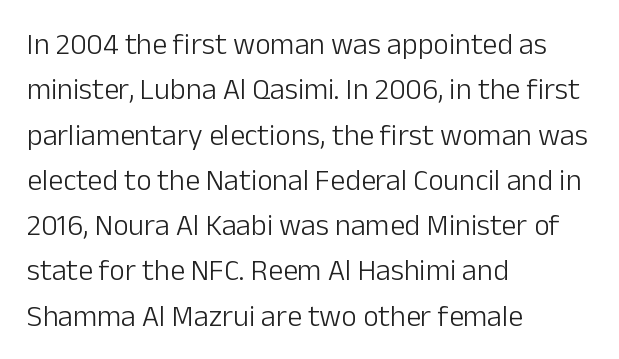
The letters stand upright; this is a roman face. The lines are quadded left. Each letter keeps its own natural width here, so spacing adapts to shape. This rendering leaves character spacing at its baseline value.
